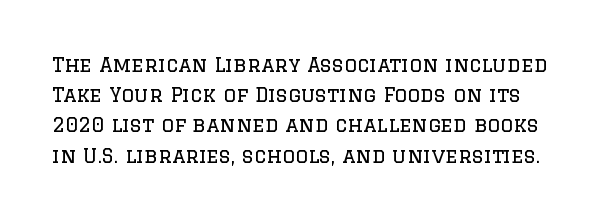
The image shows 20 px text type, upright; set normal line spacing (1.51x), normal letter spacing, not underlined.
